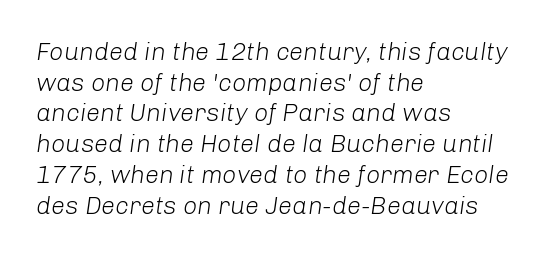
{"italic": "yes", "lean": "right", "slant_degrees": 8, "bold": "no", "underline": "no", "align": "left", "line_spacing_ratio": 1.23, "letter_spacing": "normal", "letter_spacing_em": 0.0, "glyph_px": 25}
